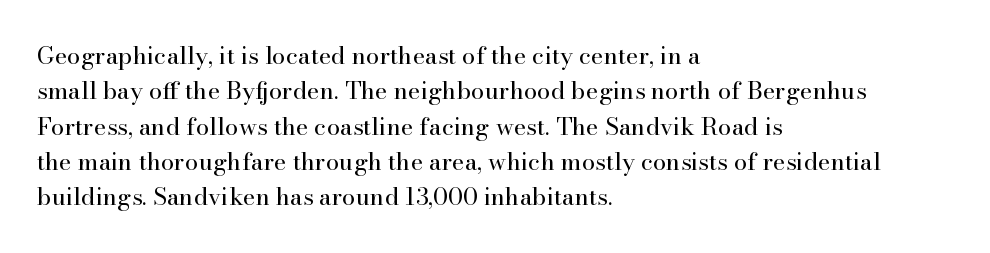
Q: Is the text bold? A: No.
Q: Is the text italic (slanted)? A: No, it is upright.
Q: Is the text underlined? A: No.
Q: How is the paragraph aligned? A: Left-aligned.
Q: Is the spacing between letters normal or unusually wide? A: Normal.
Q: Is the spacing between lines tight, normal or loose? A: Normal.
